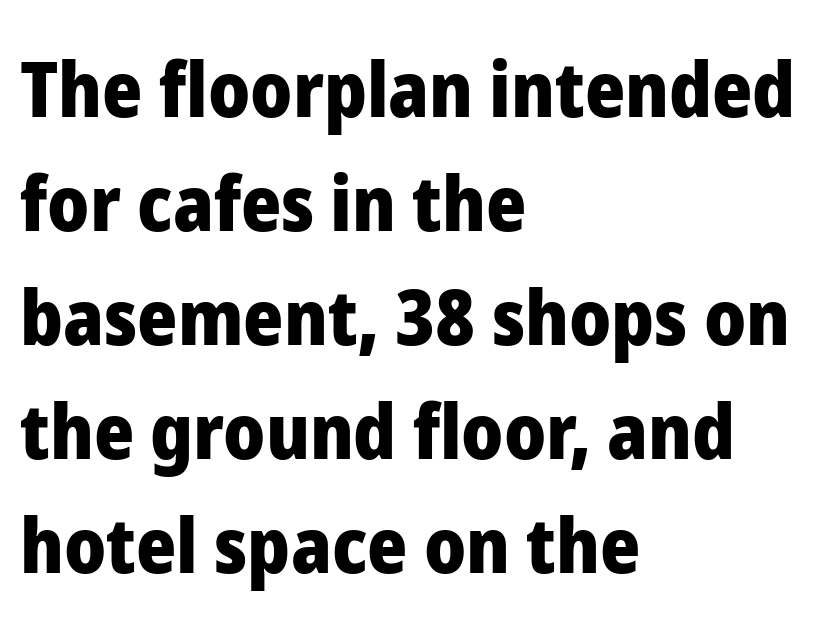
{"serif": "no", "italic": "no", "bold": "yes", "weight": "heavy", "width": "normal", "stroke_contrast": "low", "x_height": "medium", "monospaced": "no", "underline": "no", "align": "left", "line_spacing": "normal", "line_spacing_ratio": 1.48, "letter_spacing": "normal", "letter_spacing_em": 0.0, "glyph_px": 77}
